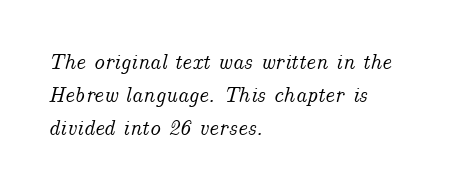
The image shows 22 px text type, italic (leaning right); set left-aligned, normal line spacing (1.5x), normal letter spacing, not underlined.
